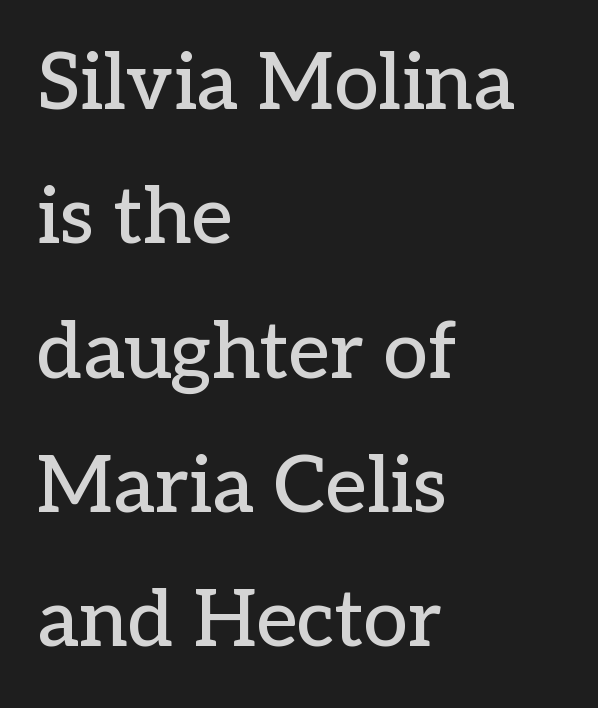
{"serif": "yes", "italic": "no", "width": "normal", "stroke_contrast": "low", "x_height": "medium", "monospaced": "no", "underline": "no", "align": "left", "line_spacing": "normal", "line_spacing_ratio": 1.7, "letter_spacing": "normal", "letter_spacing_em": 0.0, "glyph_px": 79}
